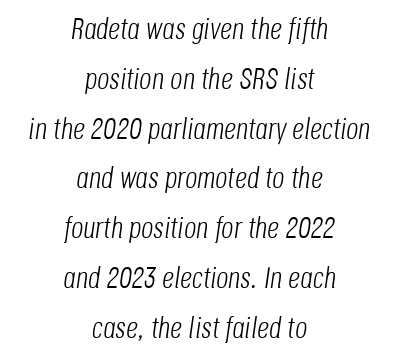
The image shows 30 px light, condensed type, italic (leaning right); set centered, normal line spacing (1.66x), normal letter spacing, not underlined; low stroke contrast and a large x-height.
